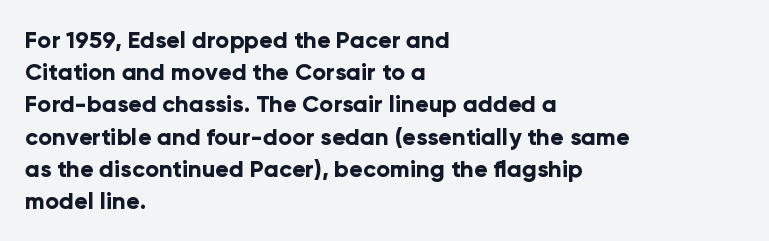
{"italic": "no", "bold": "yes", "underline": "no", "align": "left", "line_spacing": "normal", "line_spacing_ratio": 1.4, "letter_spacing": "normal", "letter_spacing_em": 0.0, "glyph_px": 23}
